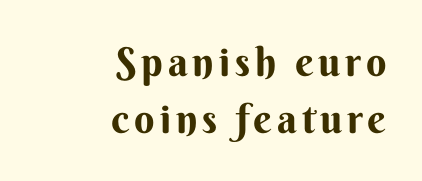
The image shows 40 px bold sans-serif type, upright; set right-aligned, normal line spacing (1.43x), not underlined; medium stroke contrast and a small x-height.
